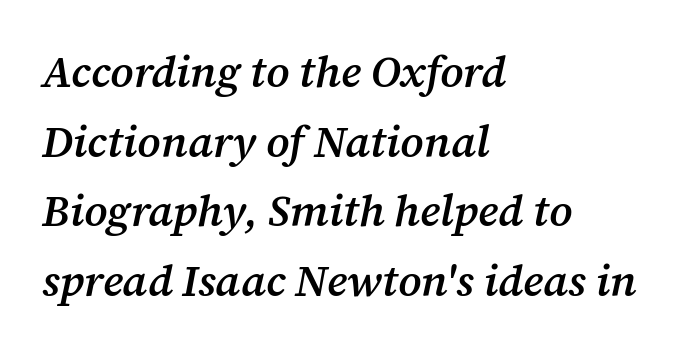
Q: Is the text bold? A: Semi-bold.
Q: Is the text italic (slanted)? A: Yes, it leans right by about 12 degrees.
Q: Is the typeface a serif or a sans-serif typeface? A: Serif.
Q: Is the text underlined? A: No.
Q: How is the paragraph aligned? A: Left-aligned.
Q: Is the spacing between letters normal or unusually wide? A: Normal.
Q: Is the spacing between lines tight, normal or loose? A: Normal.
Q: Width (condensed, normal, or wide)? A: Normal.
Q: Stroke contrast? A: Medium.
Q: x-height? A: Medium.
Q: Monospaced? A: No.
